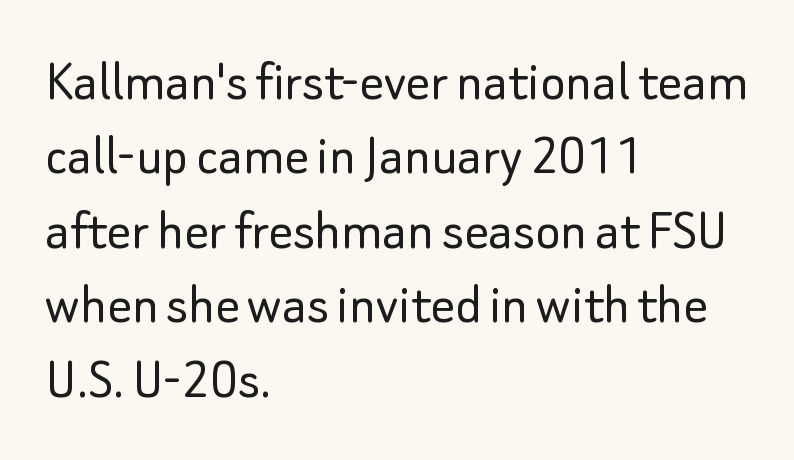
{"serif": "no", "italic": "no", "bold": "no", "weight": "light", "width": "normal", "stroke_contrast": "low", "x_height": "small", "monospaced": "no", "underline": "no", "align": "left", "line_spacing_ratio": 1.24, "letter_spacing": "normal", "letter_spacing_em": 0.0, "glyph_px": 60}
